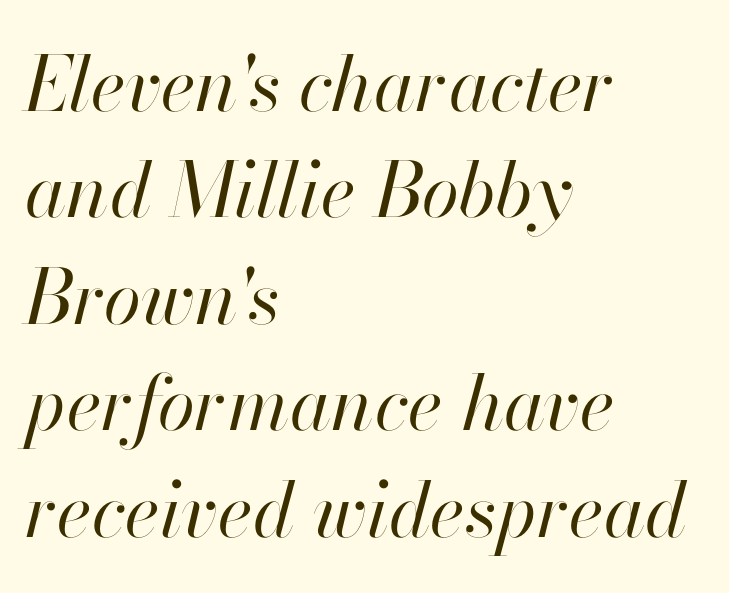
{"italic": "yes", "lean": "right", "slant_degrees": 13, "bold": "no", "weight": "regular", "width": "normal", "stroke_contrast": "high", "x_height": "small", "monospaced": "no", "underline": "no", "align": "left", "line_spacing": "normal", "line_spacing_ratio": 1.4, "letter_spacing": "normal", "letter_spacing_em": 0.0, "glyph_px": 76}
